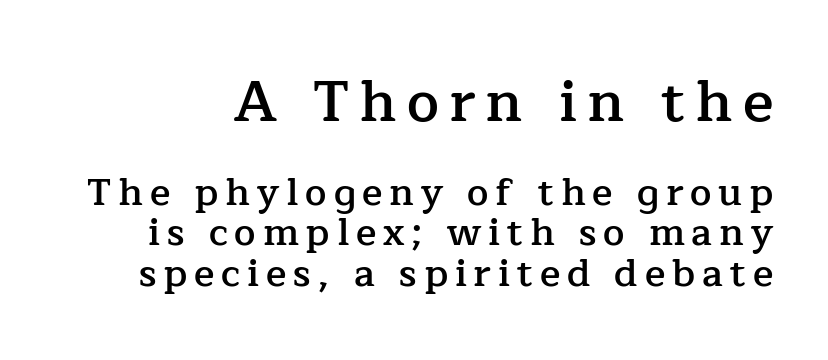
What kind of face is this? One with serifs. Large over small — that's the arrangement of the two blocks here. Unlike italic type, these characters show no tilt at all. Emphasis by weight is partial: semibold. Compared with typical paragraphs, the rows here are closer together. The words here are not underlined.
